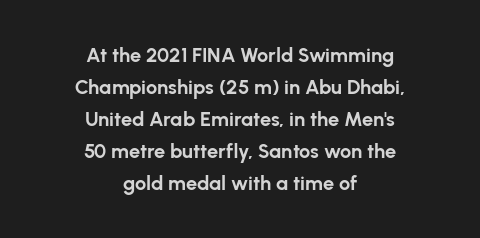
The image shows 20 px bold type, upright; set centered, normal line spacing (1.6x), normal letter spacing, not underlined.
